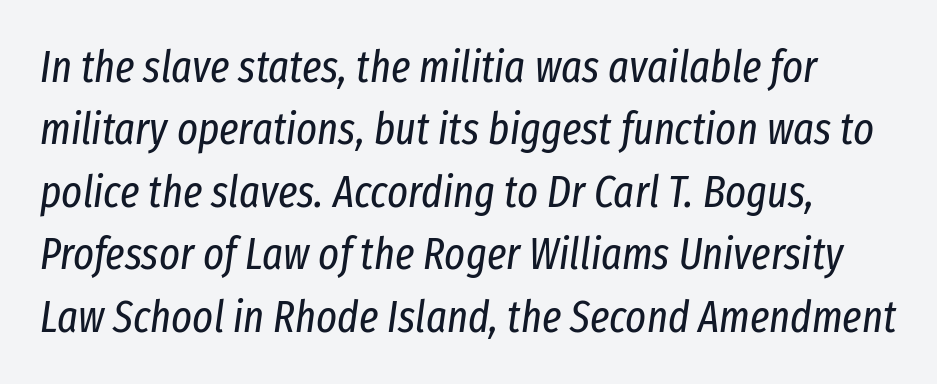
{"italic": "yes", "lean": "right", "slant_degrees": 8, "bold": "no", "weight": "regular", "width": "condensed", "stroke_contrast": "low", "x_height": "medium", "monospaced": "no", "underline": "no", "line_spacing": "normal", "line_spacing_ratio": 1.42, "letter_spacing": "normal", "letter_spacing_em": 0.0, "glyph_px": 44}
